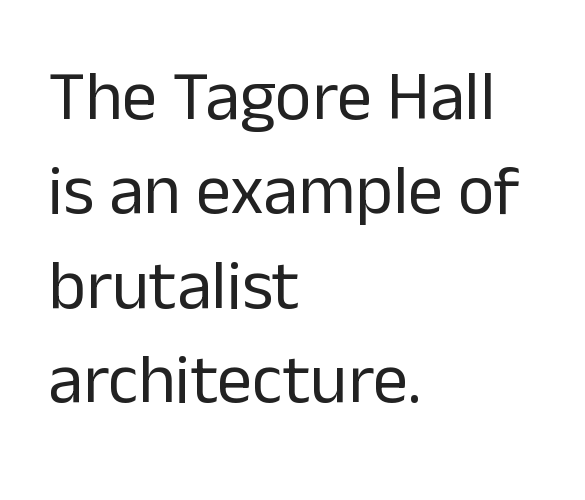
The image shows 70 px regular-weight sans-serif type, upright; set left-aligned, normal line spacing (1.35x), normal letter spacing, not underlined; low stroke contrast and a medium x-height.
